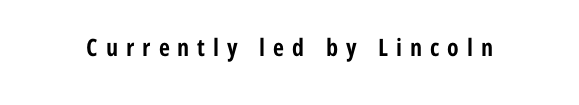
Lines of text with bare space underneath. When letters stand straight like this, we call the style roman or upright. The tracking reads as deliberately expanded to a designer's eye. The font is running at its bold setting.
